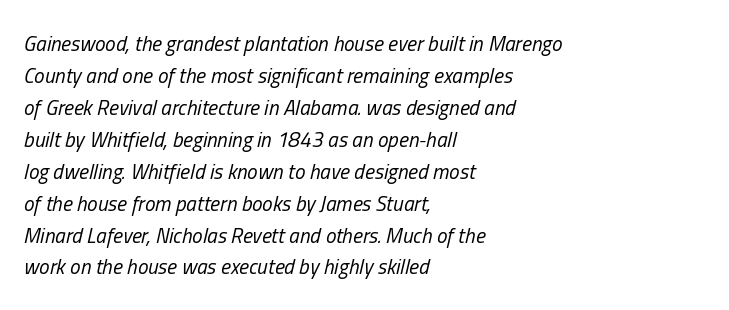
{"italic": "yes", "lean": "right", "slant_degrees": 13, "bold": "no", "underline": "no", "align": "left", "line_spacing": "normal", "line_spacing_ratio": 1.52, "letter_spacing": "normal", "letter_spacing_em": 0.0, "glyph_px": 21}
